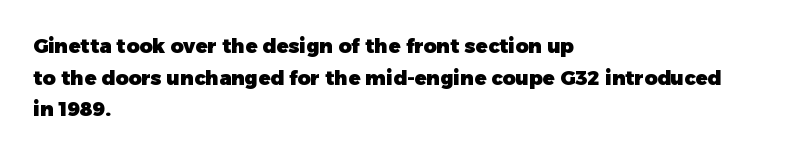
The image shows 20 px bold type, upright; set left-aligned, normal line spacing (1.58x), normal letter spacing, not underlined.
